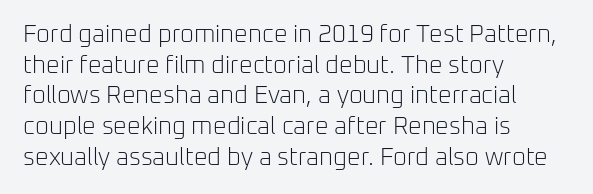
{"italic": "no", "bold": "no", "underline": "no", "align": "left", "line_spacing": "normal", "line_spacing_ratio": 1.28, "letter_spacing": "normal", "letter_spacing_em": 0.0, "glyph_px": 24}
